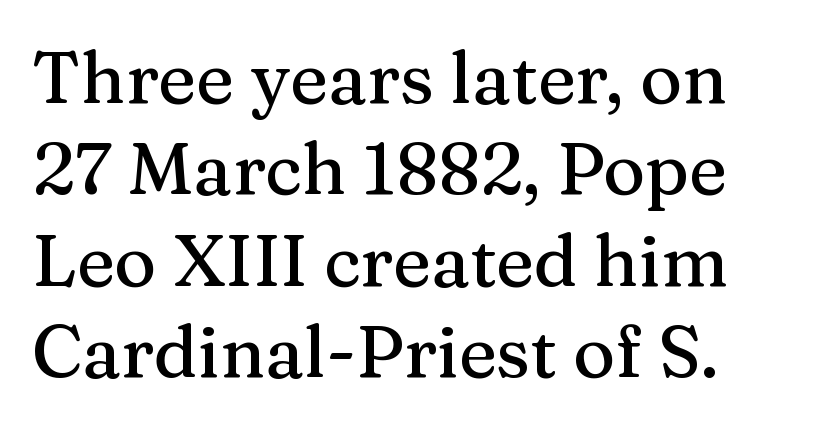
The image shows 72 px serif type, upright; set normal line spacing (1.27x), normal letter spacing, not underlined; medium stroke contrast and a medium x-height.
